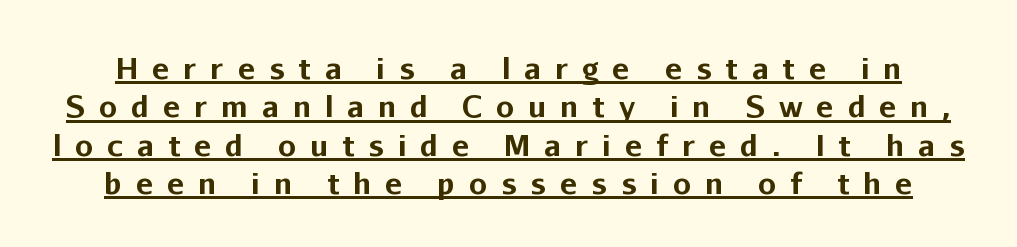
The image shows 29 px bold sans-serif type, upright; set normal line spacing (1.32x), unusually wide letter spacing (+0.48 em), underlined; low stroke contrast and a medium x-height.
